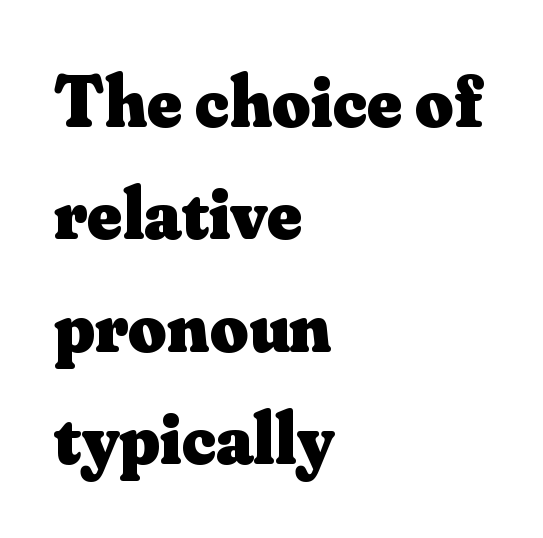
Q: Is the text bold? A: Yes.
Q: Is the text italic (slanted)? A: No, it is upright.
Q: Is the typeface a serif or a sans-serif typeface? A: Serif.
Q: Is the text underlined? A: No.
Q: How is the paragraph aligned? A: Left-aligned.
Q: Is the spacing between letters normal or unusually wide? A: Normal.
Q: Is the spacing between lines tight, normal or loose? A: Normal.
Q: Width (condensed, normal, or wide)? A: Normal.
Q: Stroke contrast? A: Medium.
Q: x-height? A: Small.
Q: Monospaced? A: No.
